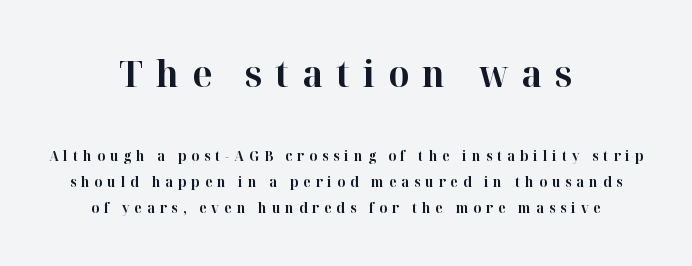
The image shows 37 px bold serif type, upright; set centered, line spacing 1.87x, unusually wide letter spacing (+0.35 em), not underlined; the first (top) block is 2.64x larger; high stroke contrast and a medium x-height.
